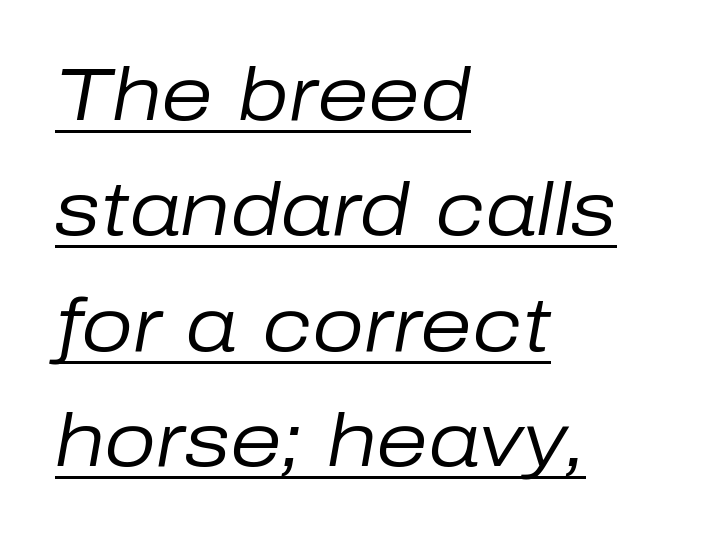
A continuous stroke trails under the words, as in a hyperlink. The passage is arranged the way most books set body copy — flush left. The letters advance in unequal steps, a hallmark of proportional type. Reading down the column, the eye jumps a familiar distance to each next line. Summary of weight: not heavy and not bold. The rendering applies a slant to the glyphs.
